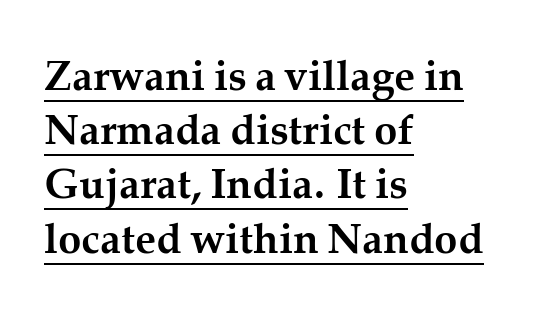
The image shows 42 px semibold serif type, upright; set left-aligned, normal line spacing (1.29x), normal letter spacing, underlined; medium stroke contrast and a medium x-height.
